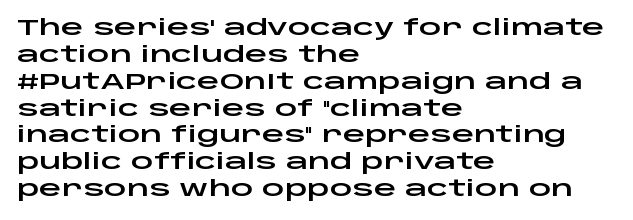
{"italic": "no", "underline": "no", "align": "left", "line_spacing_ratio": 1.22, "letter_spacing": "normal", "letter_spacing_em": 0.0, "glyph_px": 22}
